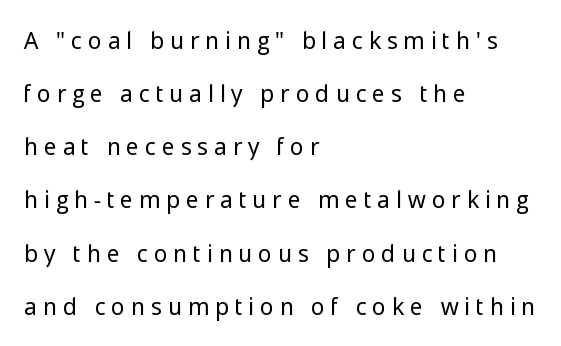
{"italic": "no", "bold": "no", "underline": "no", "align": "left", "line_spacing": "loose", "line_spacing_ratio": 2.31, "letter_spacing": "wide", "letter_spacing_em": 0.27, "glyph_px": 23}
